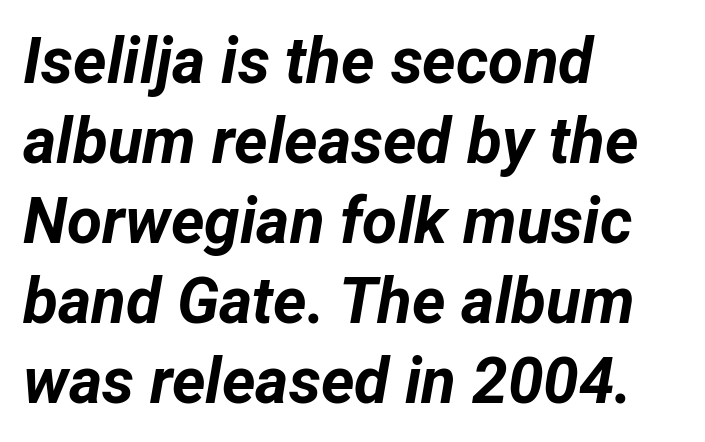
A bare baseline throughout the passage. You could not count columns in this text — the font is proportionally spaced. Does the leading feel generous? No, just average. Notice how thick the strokes are: this is what a full bold looks like.
